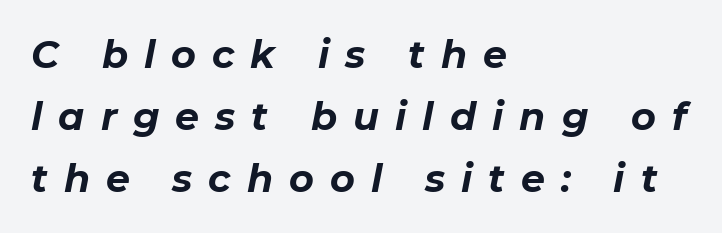
{"italic": "yes", "lean": "right", "slant_degrees": 11, "bold": "yes", "weight": "bold", "width": "normal", "stroke_contrast": "low", "x_height": "medium", "monospaced": "no", "underline": "no", "align": "left", "line_spacing": "normal", "line_spacing_ratio": 1.63, "letter_spacing": "wide", "letter_spacing_em": 0.42, "glyph_px": 38}
